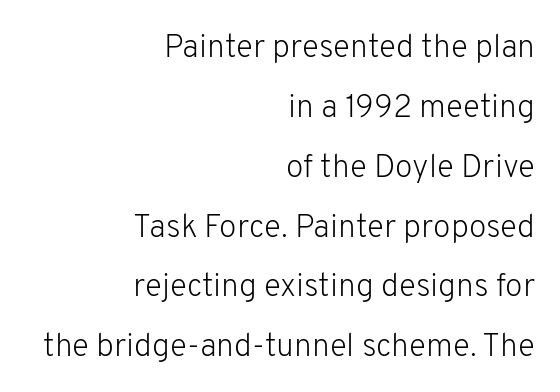
The image shows 32 px light sans-serif type, upright; set right-aligned, line spacing 1.87x, normal letter spacing, not underlined; low stroke contrast and a medium x-height.
